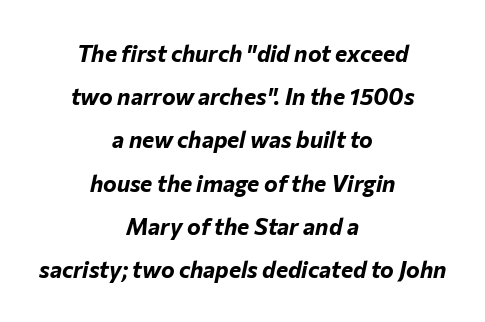
The image shows 23 px bold type, italic (leaning right); set centered, line spacing 1.88x, normal letter spacing, not underlined.
